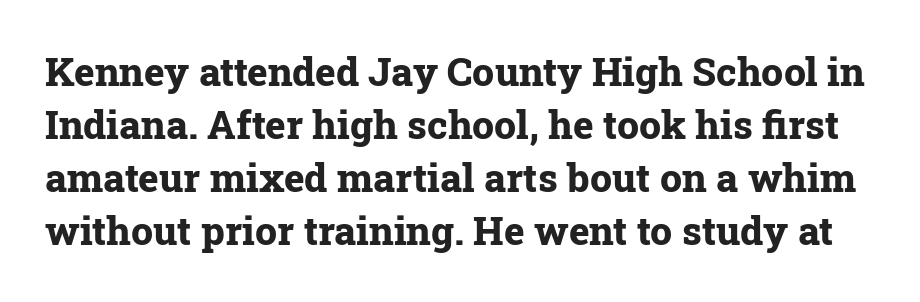
Nobody drew a line under any word here. Interline gaps are of average width in this sample. Students, this is bold: see how much ink each stroke carries. These lines were composed using upright roman letters. Looks like regular typesetting: each glyph gets only the width it needs.
